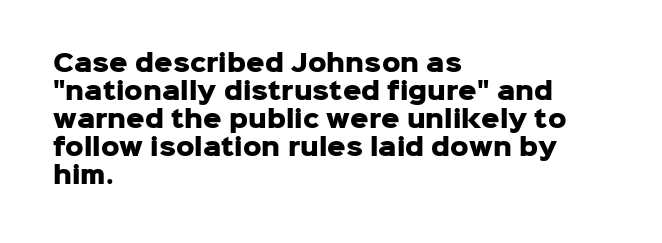
Q: Is the text bold? A: Yes.
Q: Is the text italic (slanted)? A: No, it is upright.
Q: Is the text underlined? A: No.
Q: How is the paragraph aligned? A: Left-aligned.
Q: Is the spacing between letters normal or unusually wide? A: Normal.
